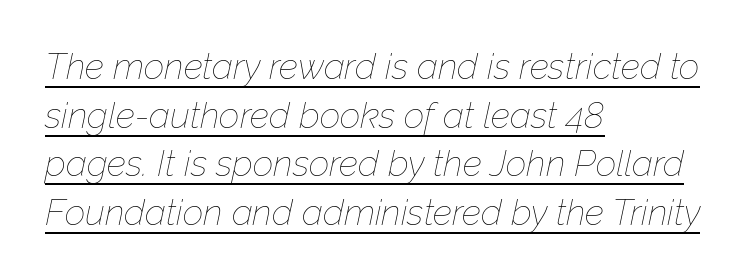
{"italic": "yes", "lean": "right", "slant_degrees": 12, "bold": "no", "weight": "thin", "width": "normal", "stroke_contrast": "low", "x_height": "medium", "monospaced": "no", "underline": "yes", "align": "left", "line_spacing": "normal", "line_spacing_ratio": 1.35, "letter_spacing": "normal", "letter_spacing_em": 0.0, "glyph_px": 36}
